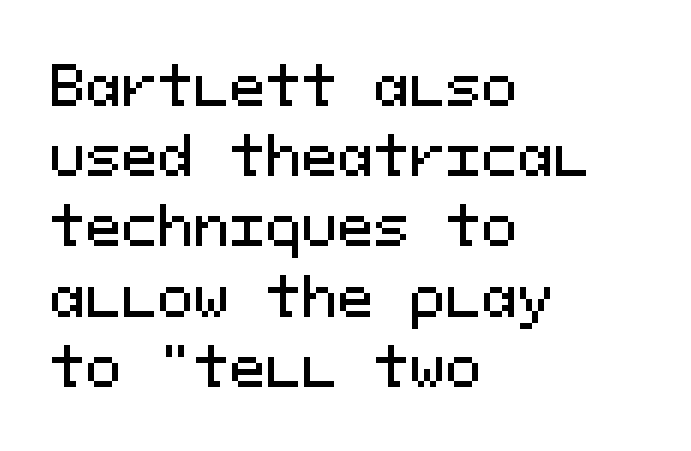
The image shows 54 px sans-serif type, upright, monospaced; set left-aligned, normal line spacing (1.3x), normal letter spacing, not underlined; medium stroke contrast and a medium x-height.
